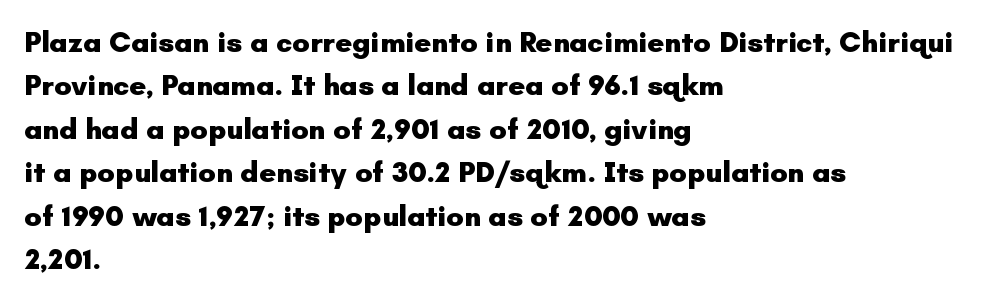
The image shows 29 px heavy sans-serif type, upright; set left-aligned, normal line spacing (1.5x), normal letter spacing, not underlined; low stroke contrast and a small x-height.
